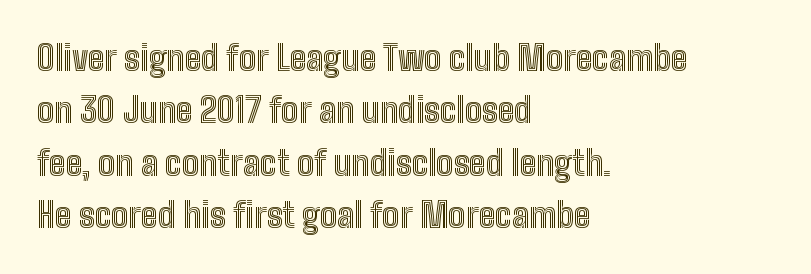
Q: Is the text italic (slanted)? A: No, it is upright.
Q: Is the text underlined? A: No.
Q: How is the paragraph aligned? A: Left-aligned.
Q: Is the spacing between letters normal or unusually wide? A: Normal.
Q: Is the spacing between lines tight, normal or loose? A: Normal.
Q: Width (condensed, normal, or wide)? A: Condensed.
Q: x-height? A: Medium.
Q: Monospaced? A: No.
